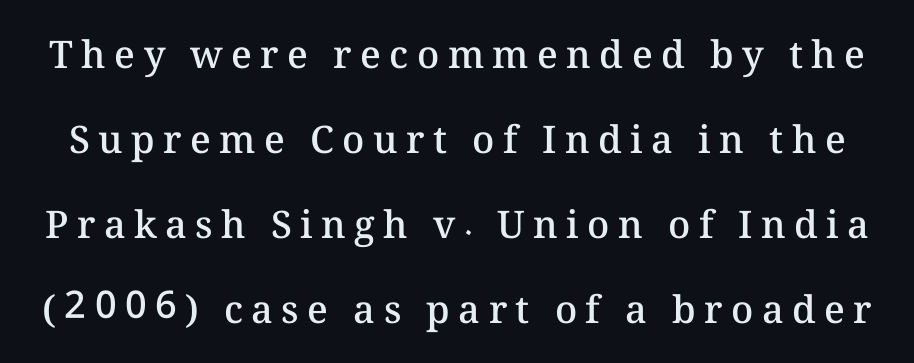
{"italic": "no", "bold": "semi", "weight": "semibold", "width": "normal", "stroke_contrast": "medium", "x_height": "medium", "monospaced": "no", "underline": "no", "line_spacing": "loose", "line_spacing_ratio": 2.24, "letter_spacing": "wide", "letter_spacing_em": 0.22, "glyph_px": 38}
